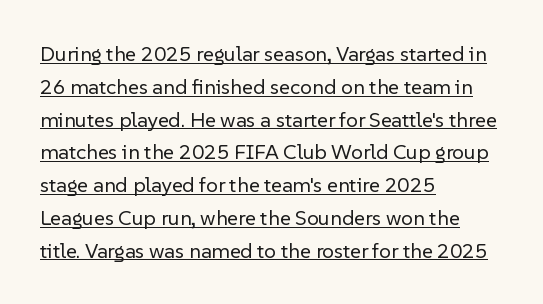
The image shows 21 px text type, upright; set left-aligned, normal line spacing (1.56x), normal letter spacing, underlined.
